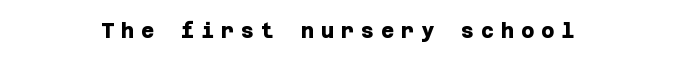
The image shows 20 px bold type; set centered, unusually wide letter spacing (+0.35 em), not underlined.
